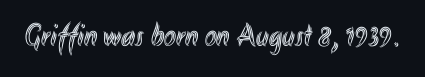
{"width": "condensed", "x_height": "small", "monospaced": "no", "underline": "no", "letter_spacing": "normal", "letter_spacing_em": 0.0, "glyph_px": 32}
